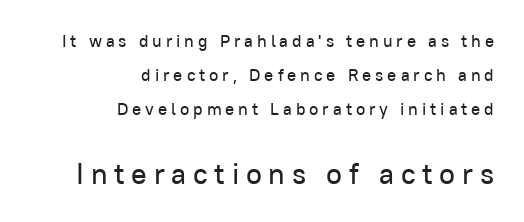
Q: Is the text italic (slanted)? A: No, it is upright.
Q: Is the typeface a serif or a sans-serif typeface? A: Sans-serif.
Q: Is the text underlined? A: No.
Q: How is the paragraph aligned? A: Right-aligned.
Q: Is the spacing between letters normal or unusually wide? A: Unusually wide.
Q: Is the spacing between lines tight, normal or loose? A: Loose.
Q: Which block of text is set in a larger size, the first (top) or the second (bottom)? A: The second (bottom) one.
Q: Width (condensed, normal, or wide)? A: Normal.
Q: Stroke contrast? A: Low.
Q: x-height? A: Medium.
Q: Monospaced? A: No.
